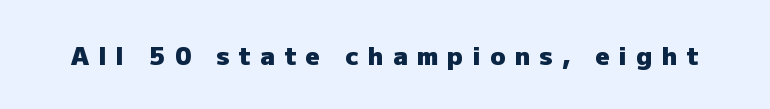
{"italic": "no", "bold": "yes", "underline": "no", "letter_spacing": "wide", "letter_spacing_em": 0.37, "glyph_px": 25}
